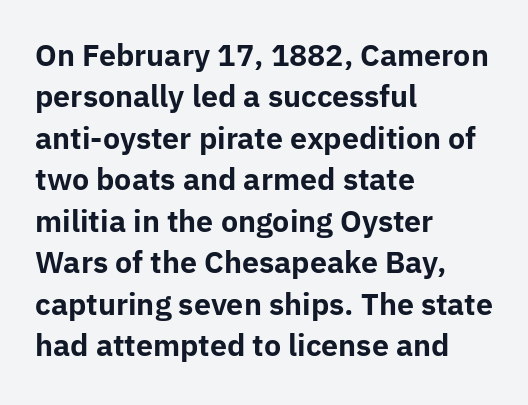
Layout note: lines flush left. Ordinary non-slanted type is in use. Look at the bottom of the vertical strokes: they stop flat, with no serifs. The letters sit at their default tracking, neither squeezed nor spread. Quick note: underline off.
